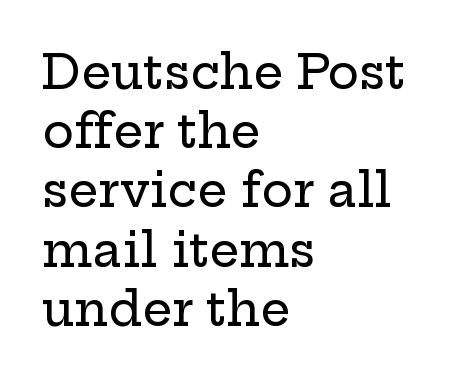
{"serif": "yes", "italic": "no", "width": "wide", "stroke_contrast": "low", "x_height": "medium", "monospaced": "no", "underline": "no", "align": "left", "line_spacing": "normal", "line_spacing_ratio": 1.26, "letter_spacing": "normal", "letter_spacing_em": 0.0, "glyph_px": 47}
